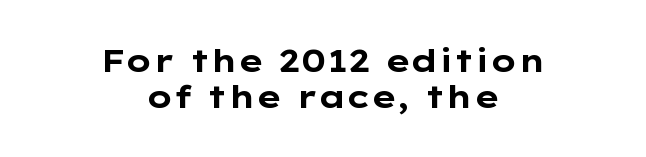
Q: Is the text bold? A: Yes.
Q: Is the text italic (slanted)? A: No, it is upright.
Q: Is the typeface a serif or a sans-serif typeface? A: Sans-serif.
Q: Is the text underlined? A: No.
Q: How is the paragraph aligned? A: Centered.
Q: Is the spacing between letters normal or unusually wide? A: Normal.
Q: Is the spacing between lines tight, normal or loose? A: Tight.
Q: Width (condensed, normal, or wide)? A: Wide.
Q: Stroke contrast? A: Low.
Q: x-height? A: Medium.
Q: Monospaced? A: No.
